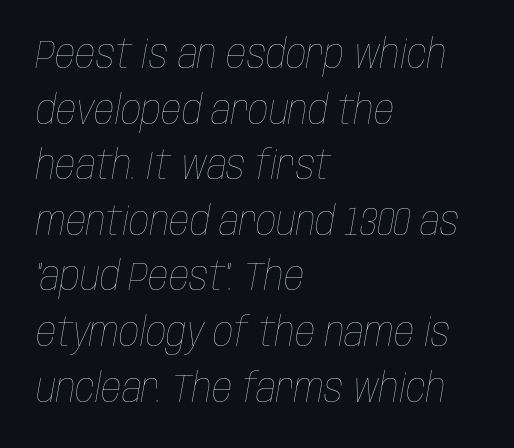
The image shows 40 px thin, condensed type, italic (leaning right); set left-aligned, normal line spacing (1.39x), normal letter spacing, not underlined; low stroke contrast and a large x-height.
